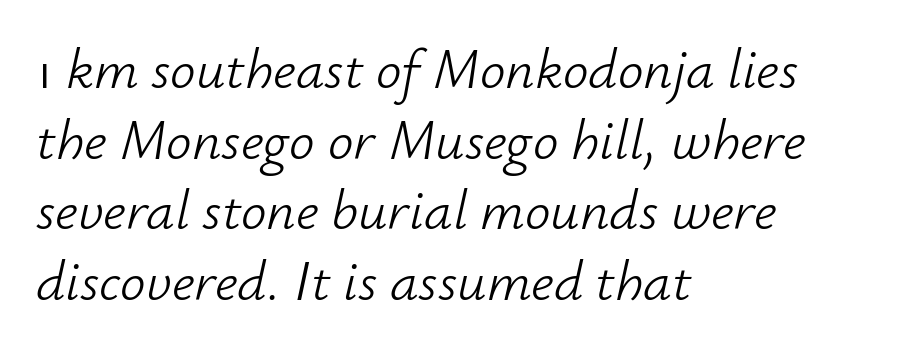
The image shows 57 px light type, italic (leaning right); set left-aligned, line spacing 1.24x, normal letter spacing, not underlined; low stroke contrast and a small x-height.
